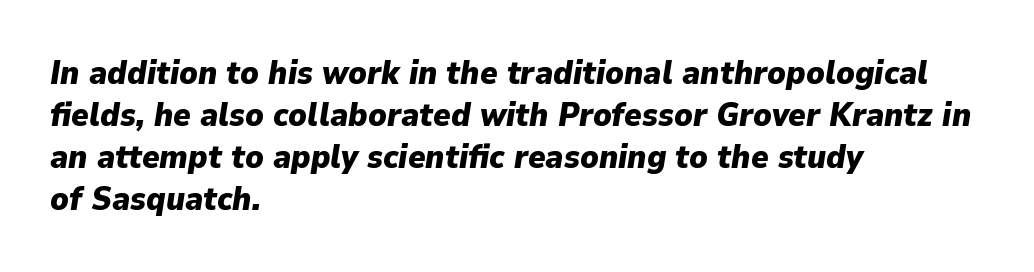
How would I describe the line gaps? Plain and ordinary. The face used here has a pronounced slope to its letters. How are the letters spaced? Ordinarily, with no added tracking. Typesetter's note: full bold, strokes at maximum text heaviness. Clear beneath every line of the passage.
